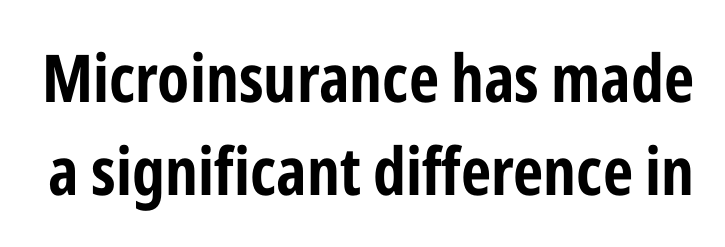
Q: Is the text bold? A: Yes.
Q: Is the text italic (slanted)? A: No, it is upright.
Q: Is the typeface a serif or a sans-serif typeface? A: Sans-serif.
Q: Is the text underlined? A: No.
Q: Is the spacing between letters normal or unusually wide? A: Normal.
Q: Is the spacing between lines tight, normal or loose? A: Normal.
Q: Width (condensed, normal, or wide)? A: Condensed.
Q: Stroke contrast? A: Low.
Q: x-height? A: Medium.
Q: Monospaced? A: No.
